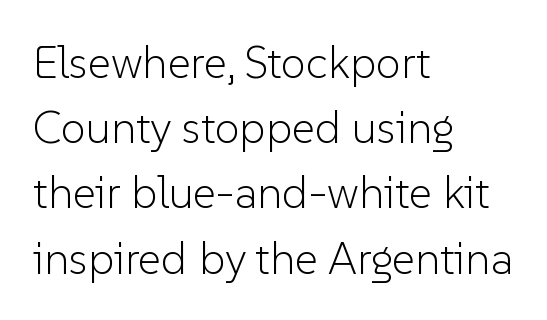
Q: Is the text bold? A: No.
Q: Is the text italic (slanted)? A: No, it is upright.
Q: Is the typeface a serif or a sans-serif typeface? A: Sans-serif.
Q: Is the text underlined? A: No.
Q: How is the paragraph aligned? A: Left-aligned.
Q: Is the spacing between letters normal or unusually wide? A: Normal.
Q: Is the spacing between lines tight, normal or loose? A: Normal.
Q: Width (condensed, normal, or wide)? A: Normal.
Q: Stroke contrast? A: Low.
Q: x-height? A: Medium.
Q: Monospaced? A: No.
